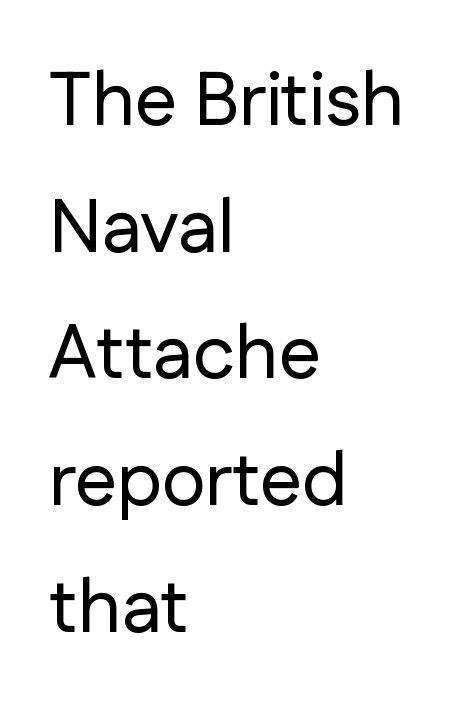
{"serif": "no", "italic": "no", "width": "normal", "stroke_contrast": "low", "x_height": "medium", "monospaced": "no", "underline": "no", "align": "left", "line_spacing": "normal", "line_spacing_ratio": 1.69, "letter_spacing": "normal", "letter_spacing_em": 0.0, "glyph_px": 75}
